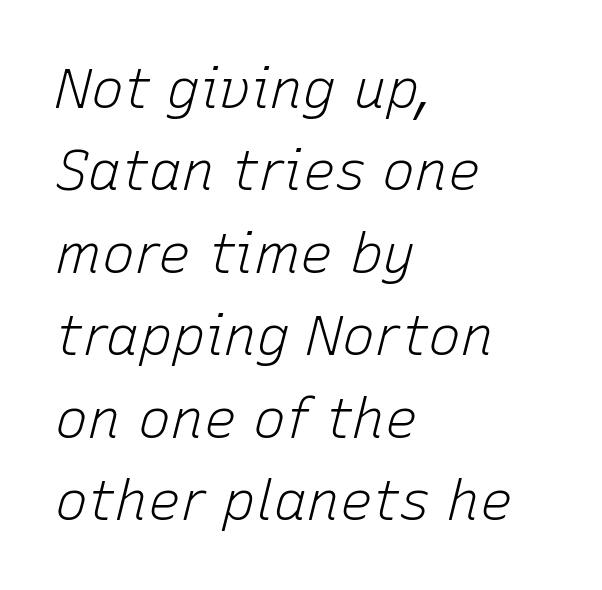
A light-to-regular cut is what we see here. A normal amount of white space separates one row of letters from the next. Think of a printed novel: that variable character pitch is what you see here. Nobody drew a line under any word here. Characters are canted at an angle relative to the baseline's perpendicular. Caption: multi-line text, flush left, ragged right.
